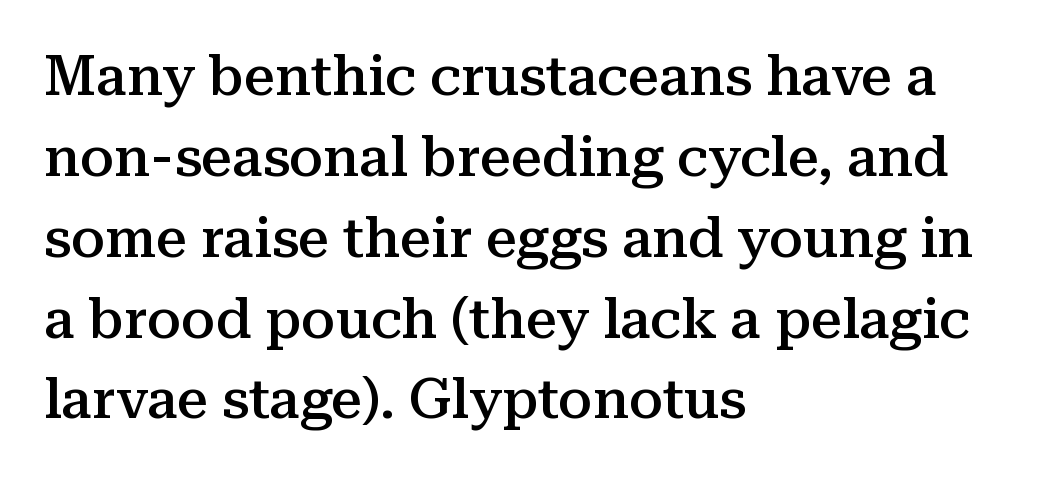
{"serif": "yes", "italic": "no", "bold": "semi", "weight": "semibold", "width": "normal", "stroke_contrast": "medium", "x_height": "medium", "monospaced": "no", "underline": "no", "align": "left", "line_spacing": "normal", "line_spacing_ratio": 1.47, "letter_spacing": "normal", "letter_spacing_em": 0.0, "glyph_px": 55}
